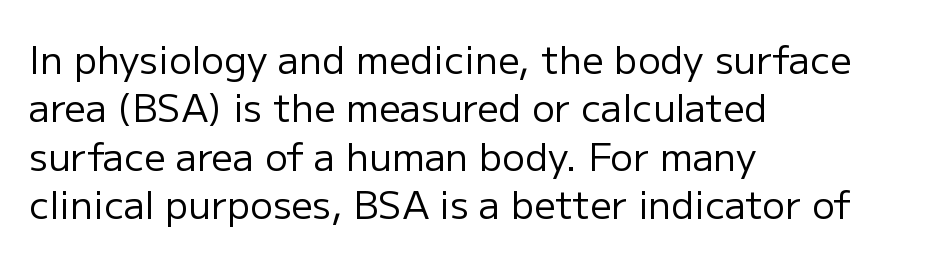
{"serif": "no", "italic": "no", "bold": "no", "weight": "regular", "width": "normal", "stroke_contrast": "low", "x_height": "medium", "monospaced": "no", "underline": "no", "align": "left", "line_spacing": "normal", "line_spacing_ratio": 1.27, "letter_spacing": "normal", "letter_spacing_em": 0.0, "glyph_px": 38}
